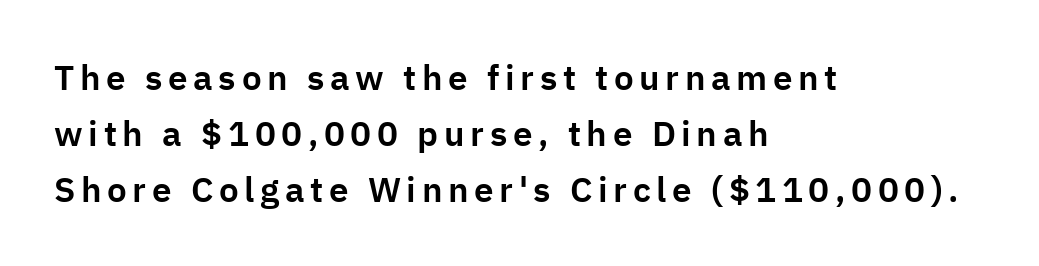
The image shows 35 px sans-serif type, upright; set left-aligned, normal line spacing (1.6x), not underlined; low stroke contrast and a medium x-height.
